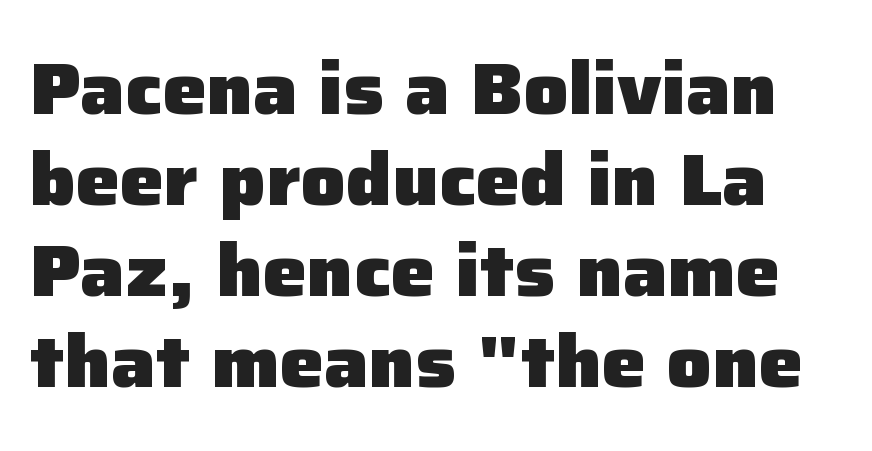
Q: Is the text bold? A: Yes.
Q: Is the text italic (slanted)? A: No, it is upright.
Q: Is the typeface a serif or a sans-serif typeface? A: Sans-serif.
Q: Is the text underlined? A: No.
Q: Is the spacing between letters normal or unusually wide? A: Normal.
Q: Width (condensed, normal, or wide)? A: Normal.
Q: Stroke contrast? A: Low.
Q: x-height? A: Medium.
Q: Monospaced? A: No.
